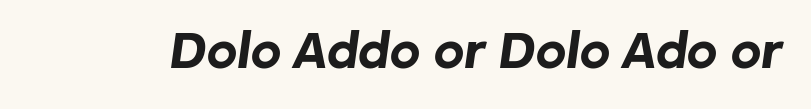
The image shows 52 px bold type, italic (leaning right); set normal letter spacing, not underlined; low stroke contrast and a medium x-height.
